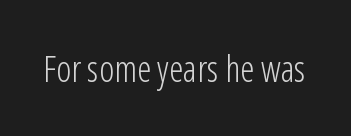
Letters have the restrained weight of plain body copy at most. Type without underlining. Do the letters lean? They stand straight. These lines are rendered in a variable-pitch font. Between one letter and the next there's only the usual sliver of space. Each letter's strokes conclude bluntly, with no projecting serifs.
